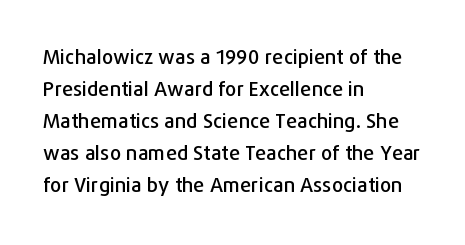
Q: Is the text italic (slanted)? A: No, it is upright.
Q: Is the text underlined? A: No.
Q: How is the paragraph aligned? A: Left-aligned.
Q: Is the spacing between letters normal or unusually wide? A: Normal.
Q: Is the spacing between lines tight, normal or loose? A: Normal.
